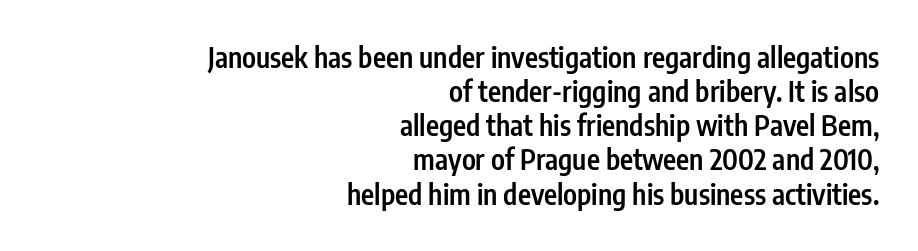
Q: Is the text bold? A: Semi-bold.
Q: Is the text italic (slanted)? A: No, it is upright.
Q: Is the typeface a serif or a sans-serif typeface? A: Sans-serif.
Q: Is the text underlined? A: No.
Q: How is the paragraph aligned? A: Right-aligned.
Q: Is the spacing between letters normal or unusually wide? A: Normal.
Q: Width (condensed, normal, or wide)? A: Condensed.
Q: Stroke contrast? A: Low.
Q: x-height? A: Medium.
Q: Monospaced? A: No.
